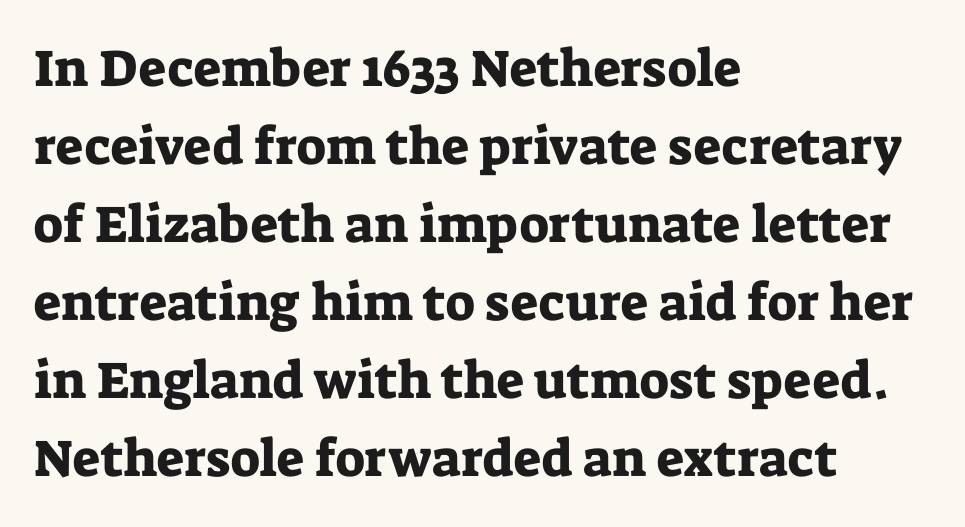
The image shows 52 px serif type, upright; set left-aligned, normal line spacing (1.5x), normal letter spacing, not underlined; low stroke contrast and a medium x-height.
